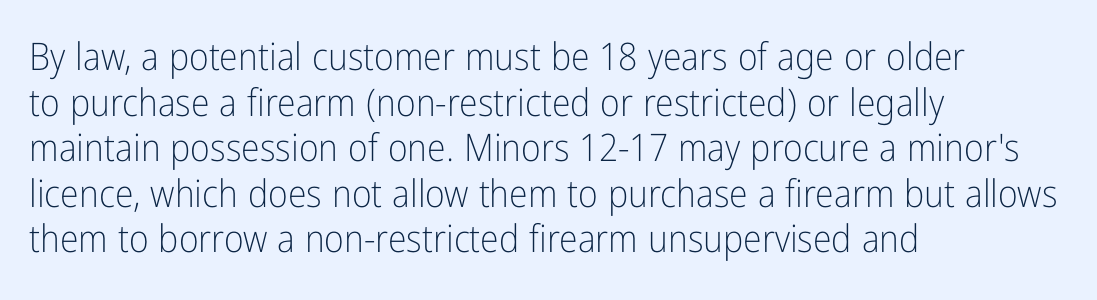
Q: Is the text bold? A: No.
Q: Is the text italic (slanted)? A: No, it is upright.
Q: Is the typeface a serif or a sans-serif typeface? A: Sans-serif.
Q: Is the text underlined? A: No.
Q: How is the paragraph aligned? A: Left-aligned.
Q: Is the spacing between letters normal or unusually wide? A: Normal.
Q: Width (condensed, normal, or wide)? A: Condensed.
Q: Stroke contrast? A: Low.
Q: x-height? A: Medium.
Q: Monospaced? A: No.
